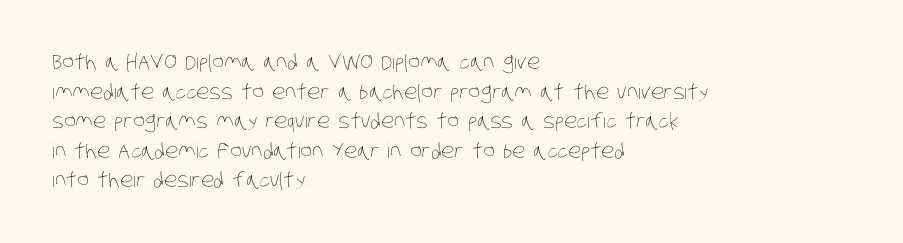
Q: Is the text bold? A: No.
Q: Is the text underlined? A: No.
Q: How is the paragraph aligned? A: Left-aligned.
Q: Is the spacing between letters normal or unusually wide? A: Normal.
Q: Is the spacing between lines tight, normal or loose? A: Normal.
